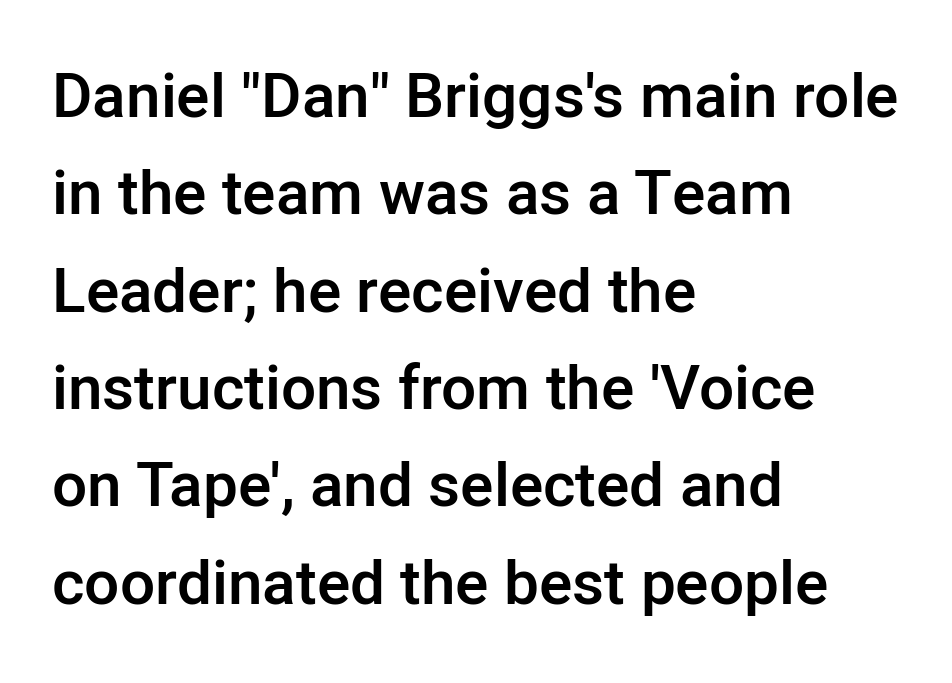
Q: Is the text bold? A: Semi-bold.
Q: Is the text italic (slanted)? A: No, it is upright.
Q: Is the typeface a serif or a sans-serif typeface? A: Sans-serif.
Q: Is the text underlined? A: No.
Q: How is the paragraph aligned? A: Left-aligned.
Q: Is the spacing between letters normal or unusually wide? A: Normal.
Q: Is the spacing between lines tight, normal or loose? A: Normal.
Q: Width (condensed, normal, or wide)? A: Normal.
Q: Stroke contrast? A: Low.
Q: x-height? A: Medium.
Q: Monospaced? A: No.
